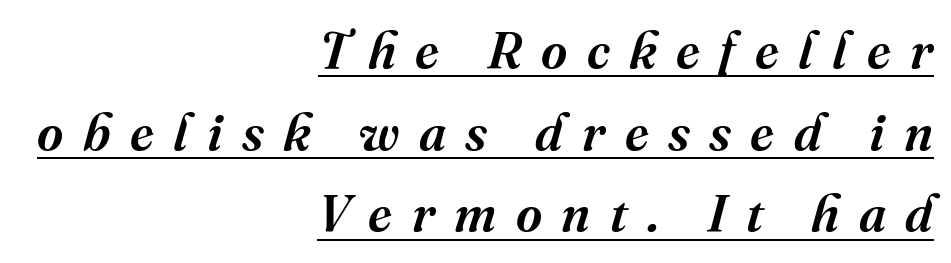
Q: Is the text italic (slanted)? A: Yes, it leans right by about 16 degrees.
Q: Is the typeface a serif or a sans-serif typeface? A: Serif.
Q: Is the text underlined? A: Yes.
Q: How is the paragraph aligned? A: Right-aligned.
Q: Is the spacing between letters normal or unusually wide? A: Unusually wide.
Q: Is the spacing between lines tight, normal or loose? A: Normal.
Q: Width (condensed, normal, or wide)? A: Normal.
Q: Stroke contrast? A: Medium.
Q: x-height? A: Medium.
Q: Monospaced? A: No.
